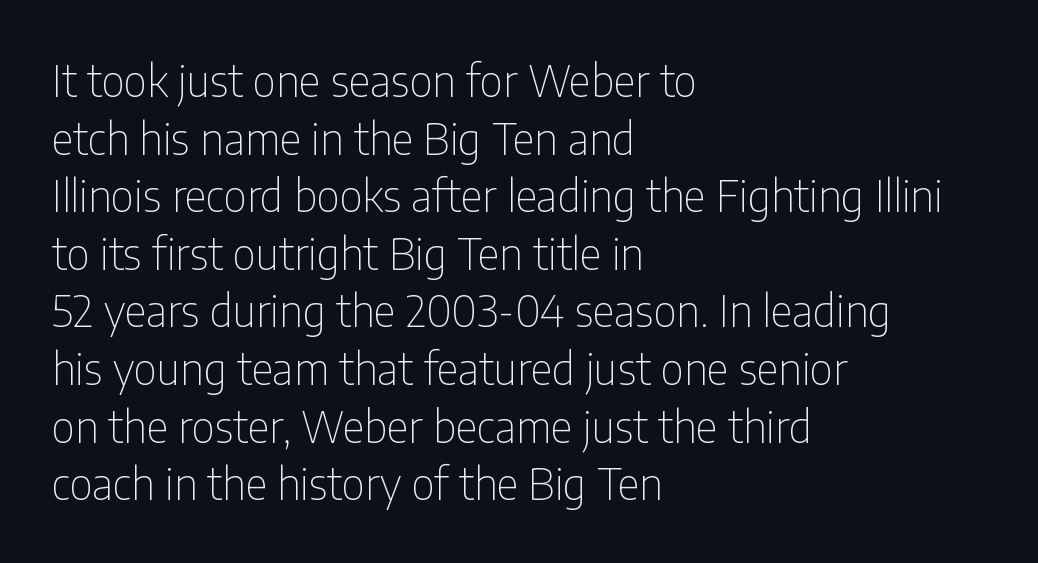
{"serif": "no", "italic": "no", "bold": "no", "weight": "thin", "width": "condensed", "stroke_contrast": "low", "x_height": "medium", "monospaced": "no", "underline": "no", "align": "left", "line_spacing": "normal", "line_spacing_ratio": 1.34, "letter_spacing": "normal", "letter_spacing_em": 0.0, "glyph_px": 43}
